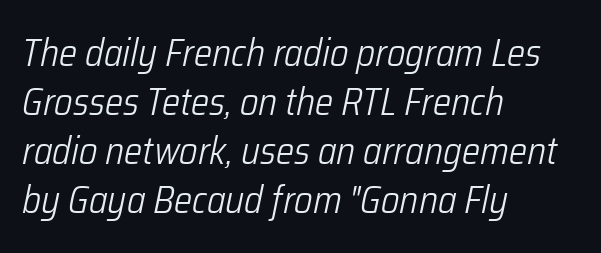
{"italic": "yes", "lean": "right", "slant_degrees": 12, "bold": "no", "weight": "light", "width": "condensed", "stroke_contrast": "low", "x_height": "medium", "monospaced": "no", "underline": "no", "align": "left", "line_spacing": "normal", "line_spacing_ratio": 1.29, "letter_spacing": "normal", "letter_spacing_em": 0.0, "glyph_px": 38}
